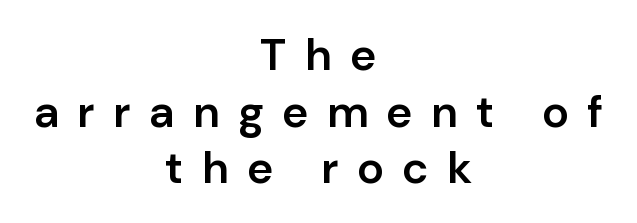
Q: Is the text bold? A: Semi-bold.
Q: Is the text italic (slanted)? A: No, it is upright.
Q: Is the typeface a serif or a sans-serif typeface? A: Sans-serif.
Q: Is the text underlined? A: No.
Q: How is the paragraph aligned? A: Centered.
Q: Is the spacing between letters normal or unusually wide? A: Unusually wide.
Q: Is the spacing between lines tight, normal or loose? A: Normal.
Q: Width (condensed, normal, or wide)? A: Normal.
Q: Stroke contrast? A: Low.
Q: x-height? A: Medium.
Q: Monospaced? A: No.
